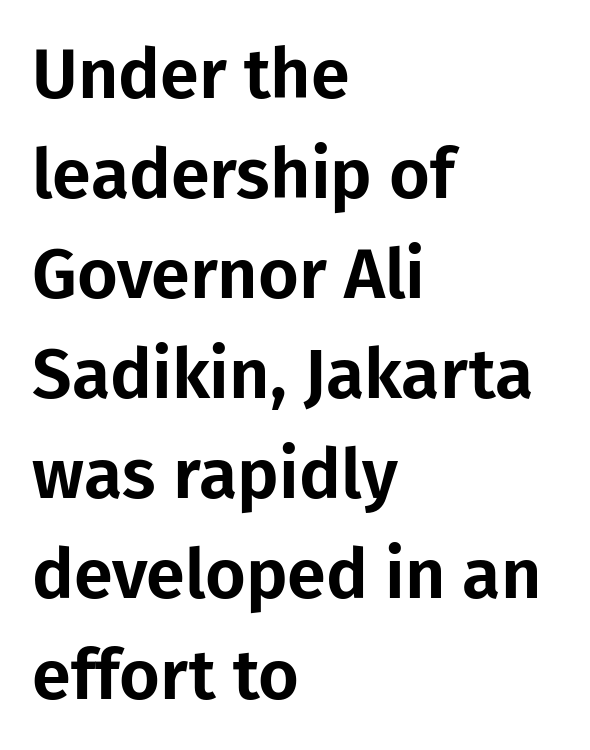
Just letters on the line, the space beneath them empty. This is the regular roman posture of the typeface. Summary of vertical rhythm: regular, with standard interline spacing. You could not count columns in this text — the font is proportionally spaced. The tracking reads as untouched default to a designer's eye.
